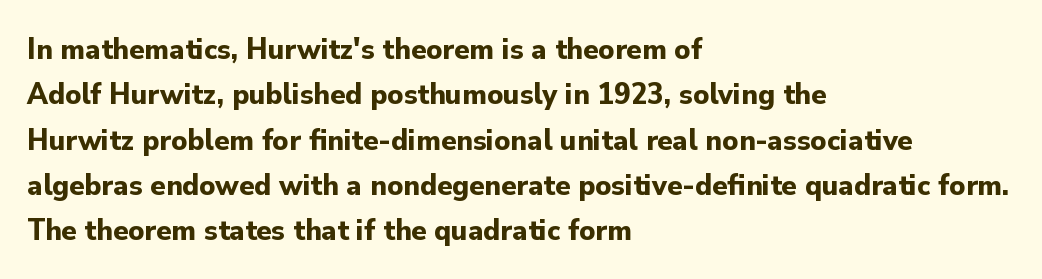
The image shows 31 px bold sans-serif type, upright; set left-aligned, normal line spacing (1.46x), normal letter spacing, not underlined; low stroke contrast and a small x-height.
